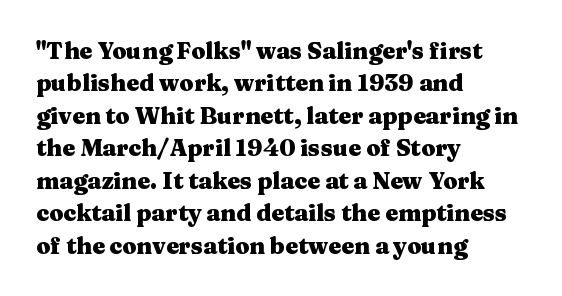
The space directly below the letters is spotless. A dark, heavy texture on the line: the type is bold. Every row of glyphs begins at an identical x-position on the left. Posture: vertical.
